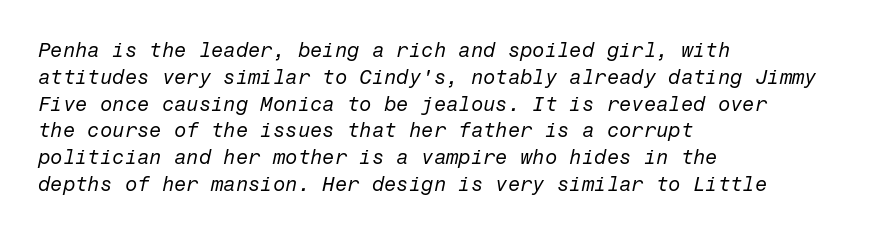
The image shows 20 px text type, italic (leaning right); set left-aligned, normal line spacing (1.34x), normal letter spacing, not underlined.
